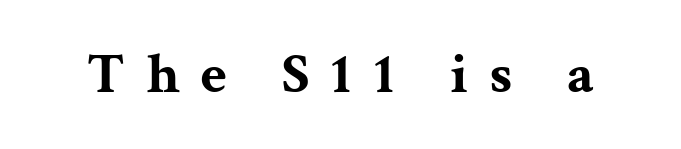
{"serif": "yes", "italic": "no", "bold": "yes", "weight": "bold", "width": "wide", "stroke_contrast": "medium", "x_height": "medium", "monospaced": "no", "underline": "no", "letter_spacing": "wide", "letter_spacing_em": 0.37, "glyph_px": 58}
